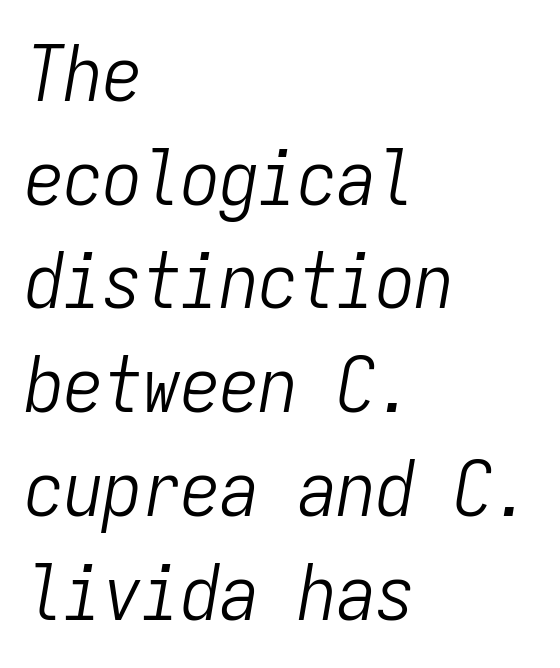
Q: Is the text bold? A: No.
Q: Is the text italic (slanted)? A: Yes, it leans right by about 9 degrees.
Q: Is the text underlined? A: No.
Q: How is the paragraph aligned? A: Left-aligned.
Q: Is the spacing between letters normal or unusually wide? A: Normal.
Q: Is the spacing between lines tight, normal or loose? A: Normal.
Q: Width (condensed, normal, or wide)? A: Condensed.
Q: Stroke contrast? A: Low.
Q: x-height? A: Medium.
Q: Monospaced? A: Yes.
